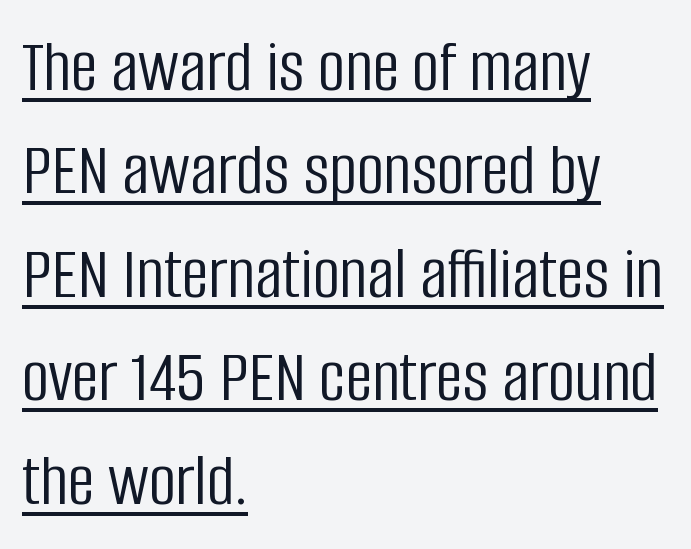
{"serif": "no", "italic": "no", "bold": "no", "weight": "light", "width": "condensed", "stroke_contrast": "low", "x_height": "large", "monospaced": "no", "underline": "yes", "align": "left", "line_spacing": "normal", "line_spacing_ratio": 1.38, "letter_spacing": "normal", "letter_spacing_em": 0.0, "glyph_px": 75}
